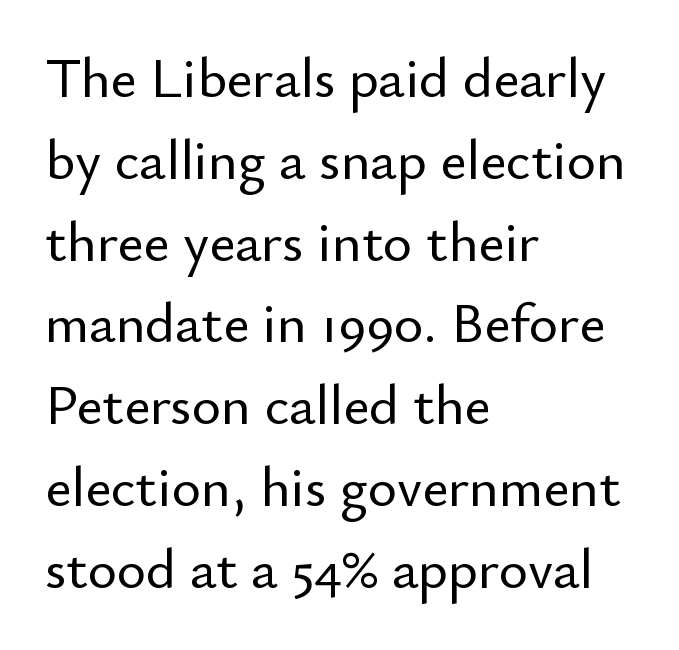
Q: Is the text italic (slanted)? A: No, it is upright.
Q: Is the typeface a serif or a sans-serif typeface? A: Sans-serif.
Q: Is the text underlined? A: No.
Q: How is the paragraph aligned? A: Left-aligned.
Q: Is the spacing between letters normal or unusually wide? A: Normal.
Q: Is the spacing between lines tight, normal or loose? A: Normal.
Q: Width (condensed, normal, or wide)? A: Normal.
Q: Stroke contrast? A: Low.
Q: x-height? A: Small.
Q: Monospaced? A: No.
